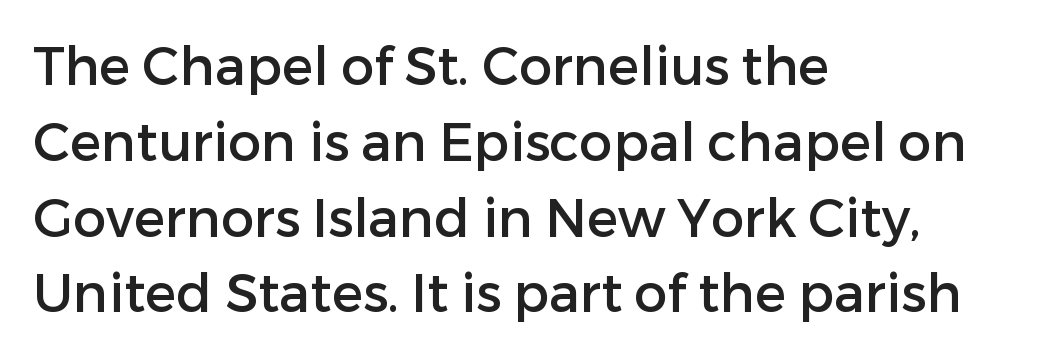
Looks like regular typesetting: each glyph gets only the width it needs. Casual observation: everything's shoved over to the left. The rendering uses a moderate line-height, typical for paragraphs. How are the letters spaced? Ordinarily, with no added tracking. The face used here is a sans, in the tradition of grotesques and geometrics.
